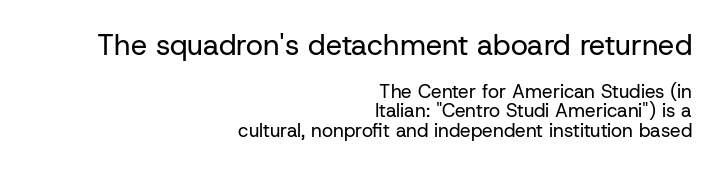
Students, note that the glyphs here touch the page at normal intervals. The passage shown is typeset with a sans-serif family. The paragraph shown leans on its right margin. The characters are drawn with everyday or finer stroke widths. The strip under each line holds only bare page. Think of a printed novel: that variable character pitch is what you see here.
